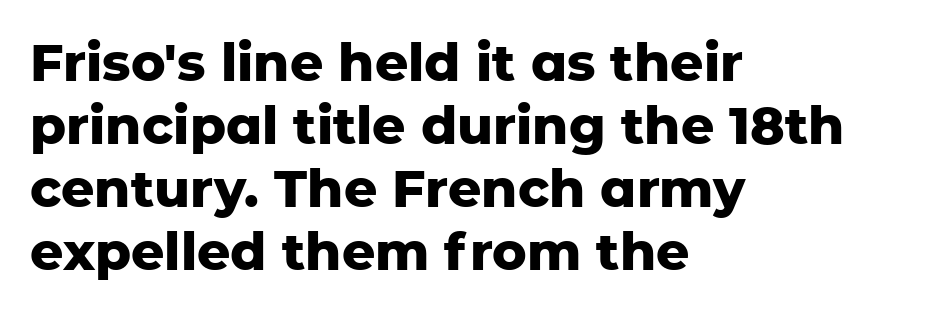
Q: Is the text bold? A: Yes.
Q: Is the text italic (slanted)? A: No, it is upright.
Q: Is the typeface a serif or a sans-serif typeface? A: Sans-serif.
Q: Is the text underlined? A: No.
Q: How is the paragraph aligned? A: Left-aligned.
Q: Is the spacing between letters normal or unusually wide? A: Normal.
Q: Width (condensed, normal, or wide)? A: Normal.
Q: Stroke contrast? A: Low.
Q: x-height? A: Medium.
Q: Monospaced? A: No.
